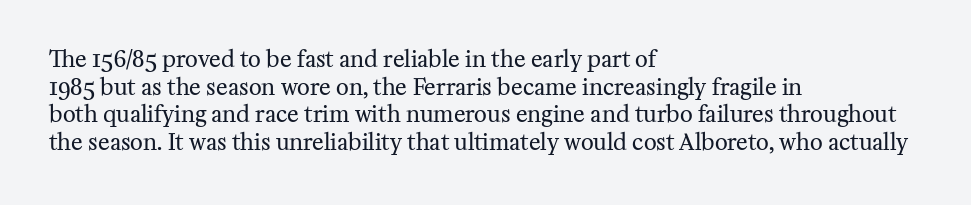
The typeface has the unassuming heft of standard copy or less. Vertical strokes here are truly vertical. A clean baseline with only descenders dipping below it. Default kerning and tracking; the words read as compact shapes.
